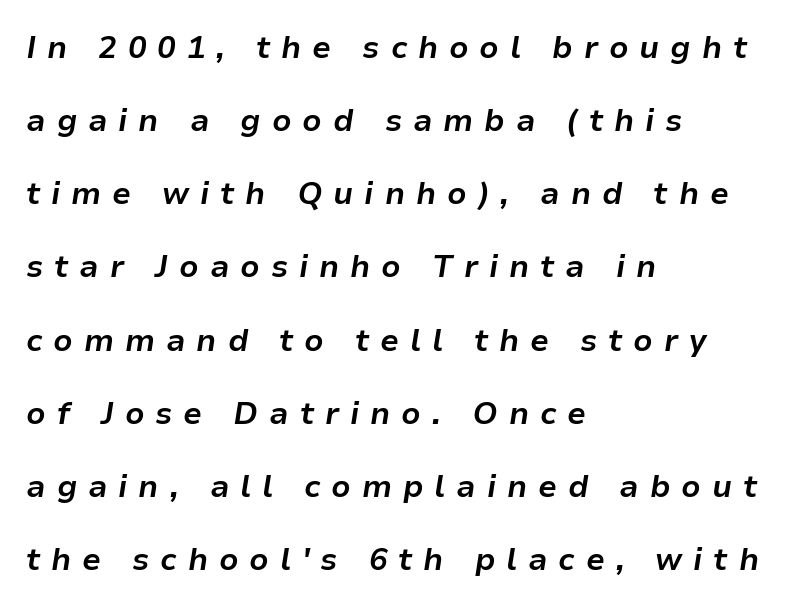
Descenders hang freely into open space. A classic flush-left, rag-right setting is used for this passage. Emphasis by weight is at full strength: bold. Glyph-to-glyph distance is far greater than everyday printed text.
